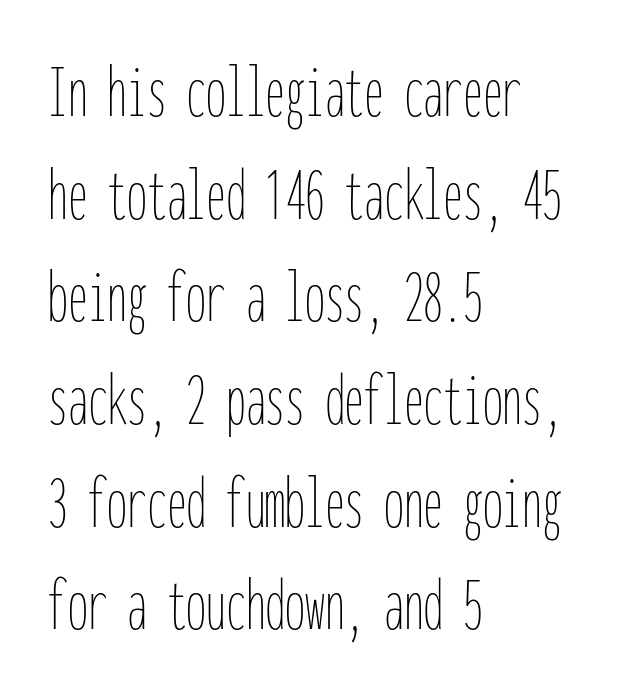
{"italic": "no", "bold": "no", "weight": "thin", "width": "condensed", "stroke_contrast": "low", "x_height": "medium", "monospaced": "yes", "underline": "no", "align": "left", "line_spacing": "normal", "line_spacing_ratio": 1.3, "letter_spacing": "normal", "letter_spacing_em": 0.0, "glyph_px": 79}
